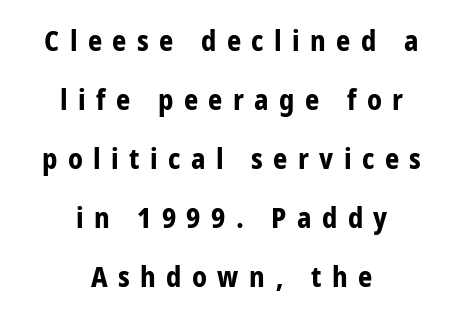
In terms of leading, this rendering errs on the spacious side. The space beneath each line is pristine and unruled. You can tell it's not italic because the verticals are truly vertical. Type style note: lacks serifs. Letter spacing: wide.
